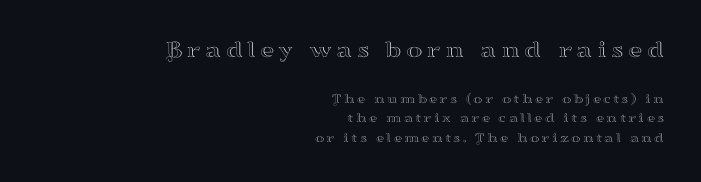
If you drew a line through each stem, it would be perfectly vertical. Descenders are the only things crossing below the line. In CSS terms this would be text-align: right. A typesetter would call this leading conventional body-copy spacing. Size contrast runs from large at the top to small at the bottom.
